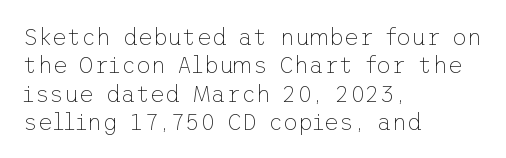
{"italic": "no", "bold": "no", "underline": "no", "align": "left", "line_spacing_ratio": 1.23, "letter_spacing": "normal", "letter_spacing_em": 0.0, "glyph_px": 23}
